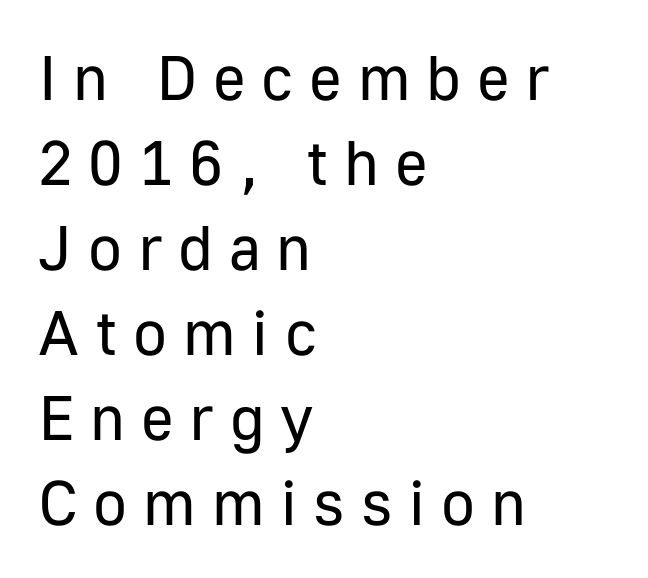
The typesetting does not lean heavy: it is not bold. Any mark beneath the type? The region is blank. The ragged edge is on the right, which tells us the setting is flush left. The lettering holds an erect, upright posture throughout. Honestly, the letter spacing is so wide it's the main thing you notice. To sum up the face: it is a sans, with no serifs.
